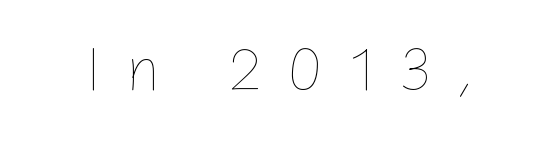
{"italic": "no", "bold": "no", "weight": "thin", "width": "normal", "stroke_contrast": "low", "x_height": "medium", "monospaced": "no", "underline": "no", "letter_spacing": "wide", "letter_spacing_em": 0.4, "glyph_px": 62}
